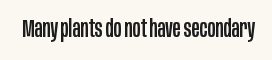
The image shows 24 px text type, upright; set normal letter spacing, not underlined.
